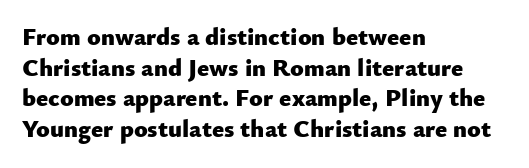
Q: Is the text bold? A: Yes.
Q: Is the text italic (slanted)? A: No, it is upright.
Q: Is the text underlined? A: No.
Q: How is the paragraph aligned? A: Left-aligned.
Q: Is the spacing between letters normal or unusually wide? A: Normal.
